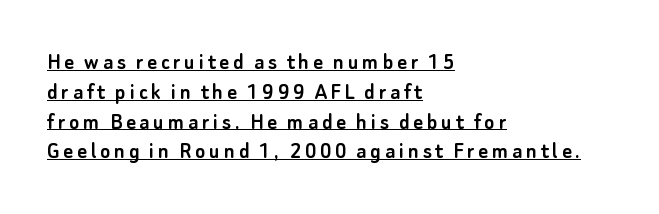
{"italic": "no", "underline": "yes", "align": "left", "line_spacing_ratio": 1.24, "glyph_px": 24}
